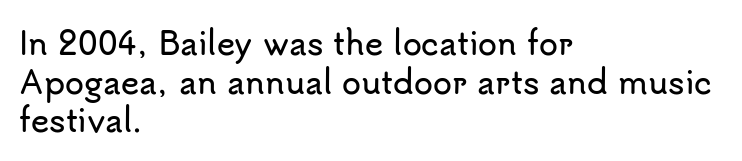
The leading is moderate, giving the passage an even texture. One-word summary of the alignment: left. The specimen omits any rule beneath the text block's lines. Vertical strokes here are truly vertical. Looks like regular typesetting: each glyph gets only the width it needs. No extra tracking has been applied to these lines.
